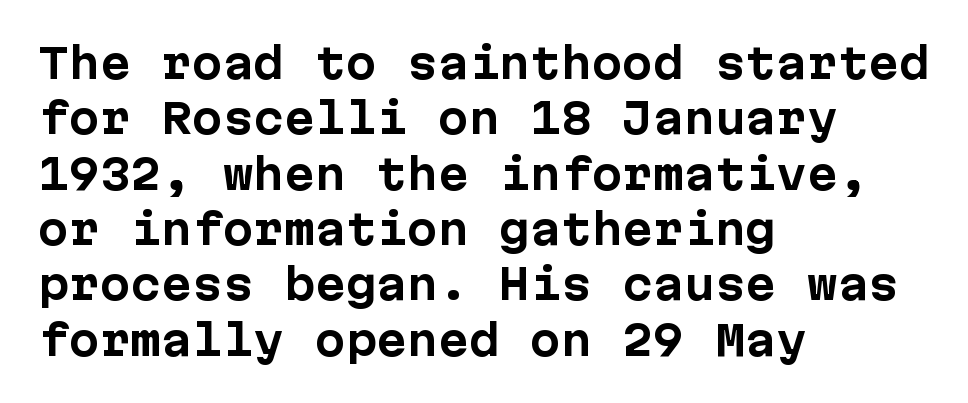
Q: Is the text bold? A: Yes.
Q: Is the text italic (slanted)? A: No, it is upright.
Q: Is the typeface a serif or a sans-serif typeface? A: Sans-serif.
Q: Is the text underlined? A: No.
Q: How is the paragraph aligned? A: Left-aligned.
Q: Is the spacing between letters normal or unusually wide? A: Normal.
Q: Is the spacing between lines tight, normal or loose? A: Normal.
Q: Width (condensed, normal, or wide)? A: Normal.
Q: Stroke contrast? A: Low.
Q: x-height? A: Medium.
Q: Monospaced? A: Yes.
